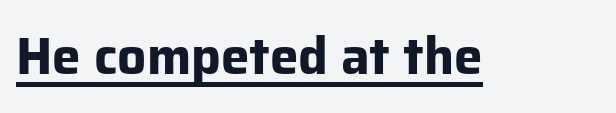
The image shows 51 px bold sans-serif type, upright; set normal letter spacing, underlined; low stroke contrast and a medium x-height.
